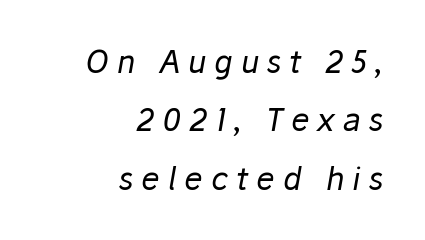
The image shows 31 px regular-weight type, italic (leaning right); set right-aligned, line spacing 1.88x, unusually wide letter spacing (+0.26 em), not underlined; low stroke contrast and a medium x-height.
